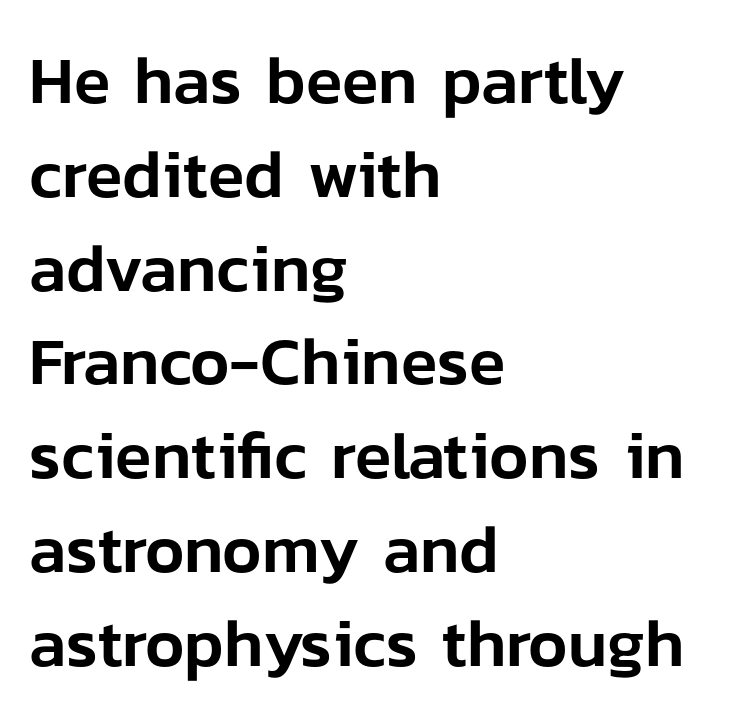
A typesetter would call this zero additional tracking. Is there much room between lines? A standard amount, neither cramped nor airy. You could not count columns in this text — the font is proportionally spaced. The specimen omits any rule beneath the text block's lines. This rendering uses left alignment, leaving the right contour irregular.
